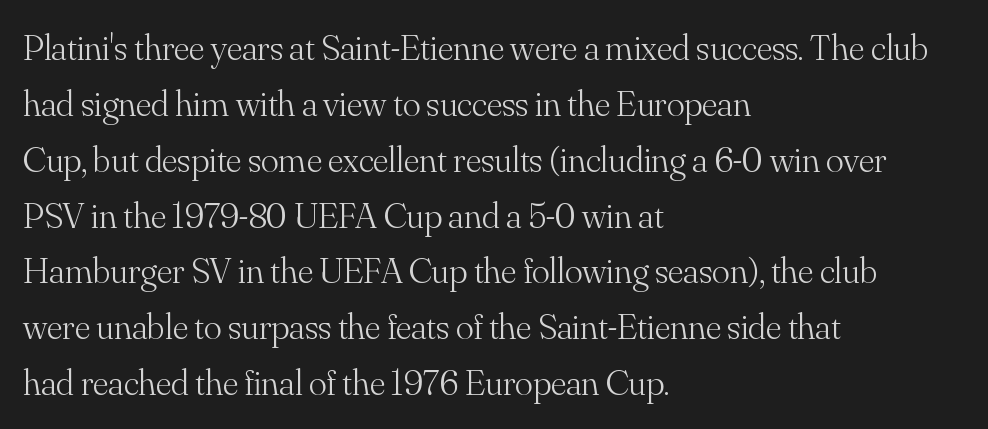
This is serif lettering, the kind often seen in printed books. A clean baseline with only descenders dipping below it. No italicization has been applied; the sample stays upright. The block of text has a typical density, with ordinary space between rows. Stems and bowls with no extra thickness — not bold.
